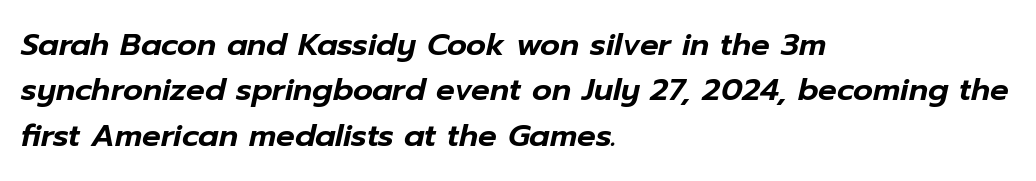
Notice how the passage keeps a crisp vertical edge on the left only. The letters are slanted; this is an italic face. Lines of text with bare space underneath. Line spacing here is normal. Characters follow at the spacing the type designer built in. The letters advance in unequal steps, a hallmark of proportional type.
